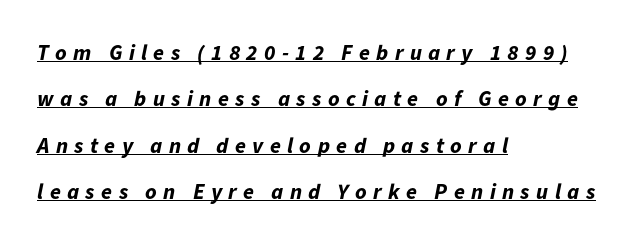
The image shows 22 px bold type, italic (leaning right); set left-aligned, loose line spacing (2.11x), unusually wide letter spacing (+0.29 em), underlined.
